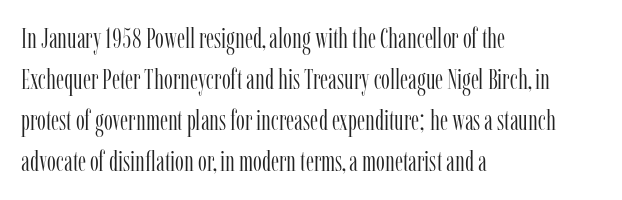
The image shows 28 px light, condensed serif type, upright; set left-aligned, normal line spacing (1.47x), normal letter spacing, not underlined; low stroke contrast and a medium x-height.
